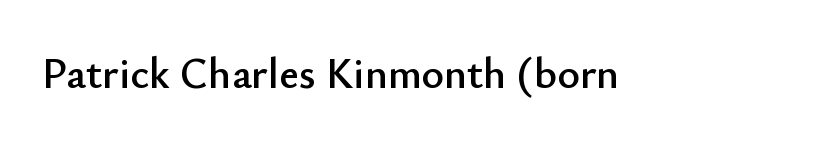
Q: Is the text italic (slanted)? A: No, it is upright.
Q: Is the typeface a serif or a sans-serif typeface? A: Sans-serif.
Q: Is the text underlined? A: No.
Q: Is the spacing between letters normal or unusually wide? A: Normal.
Q: Width (condensed, normal, or wide)? A: Normal.
Q: Stroke contrast? A: Low.
Q: x-height? A: Small.
Q: Monospaced? A: No.
